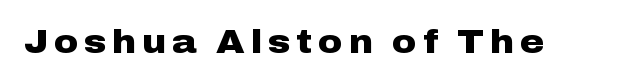
Q: Is the text bold? A: Yes.
Q: Is the text italic (slanted)? A: No, it is upright.
Q: Is the typeface a serif or a sans-serif typeface? A: Sans-serif.
Q: Is the text underlined? A: No.
Q: Width (condensed, normal, or wide)? A: Wide.
Q: Stroke contrast? A: Low.
Q: x-height? A: Medium.
Q: Monospaced? A: No.
